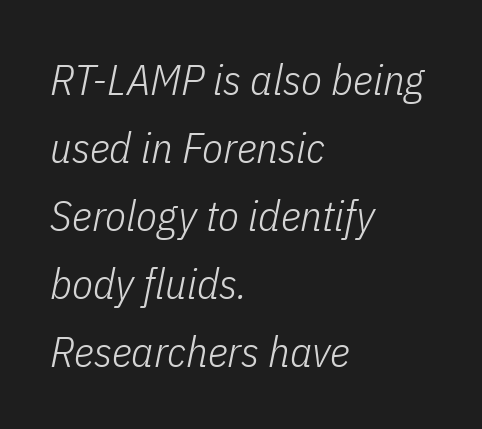
Q: Is the text bold? A: No.
Q: Is the text italic (slanted)? A: Yes, it leans right by about 11 degrees.
Q: Is the text underlined? A: No.
Q: How is the paragraph aligned? A: Left-aligned.
Q: Is the spacing between letters normal or unusually wide? A: Normal.
Q: Is the spacing between lines tight, normal or loose? A: Normal.
Q: Width (condensed, normal, or wide)? A: Condensed.
Q: Stroke contrast? A: Low.
Q: x-height? A: Medium.
Q: Monospaced? A: No.
